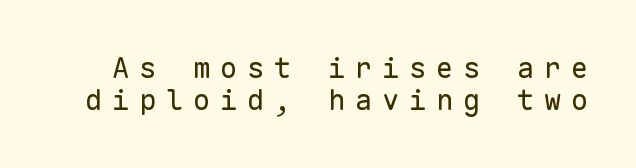
{"serif": "no", "italic": "no", "bold": "no", "weight": "regular", "width": "normal", "stroke_contrast": "low", "x_height": "medium", "monospaced": "yes", "underline": "no", "line_spacing": "tight", "line_spacing_ratio": 1.12, "letter_spacing": "wide", "letter_spacing_em": 0.33, "glyph_px": 29}
